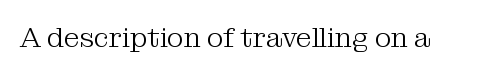
Only glyphs here, with clear space below each row. In terms of letterspacing, this is plain default setting. The strokes are not fattened; the text isn't bold. The face used here is proportionally spaced, like ordinary book or web type.
